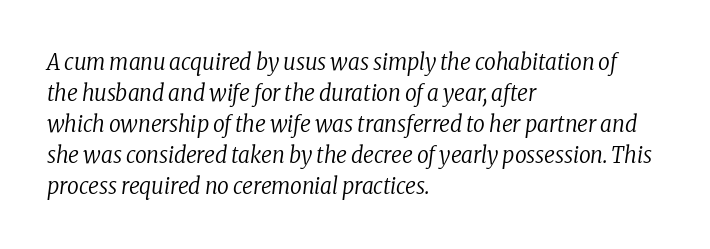
{"italic": "yes", "lean": "right", "slant_degrees": 8, "bold": "no", "underline": "no", "align": "left", "line_spacing": "normal", "line_spacing_ratio": 1.35, "letter_spacing": "normal", "letter_spacing_em": 0.0, "glyph_px": 23}
